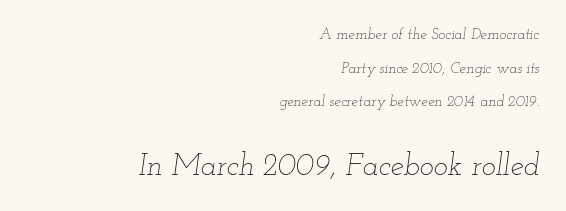
Q: Is the text bold? A: No.
Q: Is the text italic (slanted)? A: Yes, it leans right by about 12 degrees.
Q: Is the text underlined? A: No.
Q: How is the paragraph aligned? A: Right-aligned.
Q: Is the spacing between letters normal or unusually wide? A: Normal.
Q: Is the spacing between lines tight, normal or loose? A: Loose.
Q: Which block of text is set in a larger size, the first (top) or the second (bottom)? A: The second (bottom) one.
Q: Width (condensed, normal, or wide)? A: Wide.
Q: Stroke contrast? A: Low.
Q: x-height? A: Small.
Q: Monospaced? A: No.
